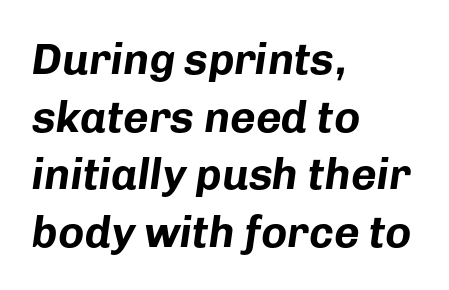
Q: Is the text bold? A: Yes.
Q: Is the text italic (slanted)? A: Yes, it leans right by about 8 degrees.
Q: Is the text underlined? A: No.
Q: How is the paragraph aligned? A: Left-aligned.
Q: Is the spacing between letters normal or unusually wide? A: Normal.
Q: Is the spacing between lines tight, normal or loose? A: Normal.
Q: Width (condensed, normal, or wide)? A: Normal.
Q: Stroke contrast? A: Low.
Q: x-height? A: Medium.
Q: Monospaced? A: No.
